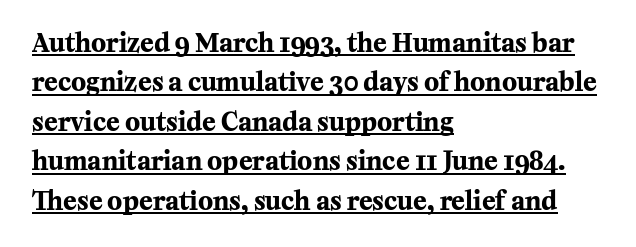
Where is the straight margin? On the left. Does a line run under the words? Yes, clearly. Observe the ordinary spacing: letters are neighbours, not strangers. Notice how thick the strokes are: this is what a full bold looks like. A normal amount of white space separates one row of letters from the next. Ascenders rise straight up at ninety degrees.
